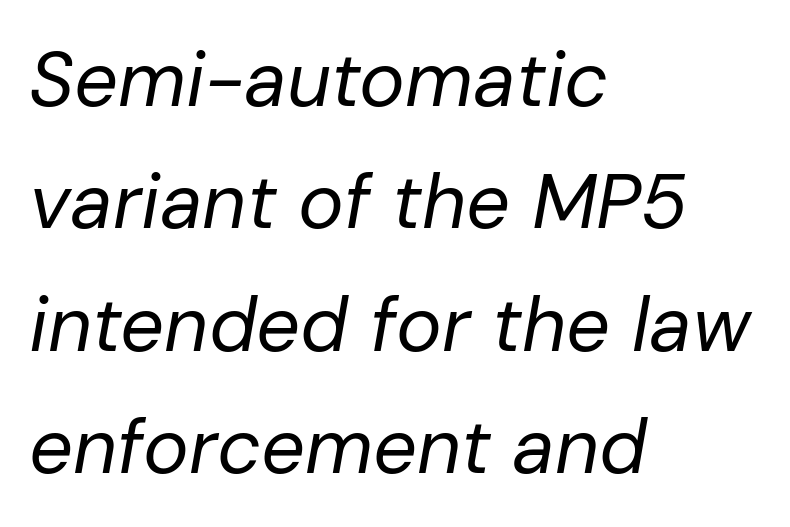
{"italic": "yes", "lean": "right", "slant_degrees": 10, "bold": "no", "weight": "regular", "width": "normal", "stroke_contrast": "low", "x_height": "medium", "monospaced": "no", "underline": "no", "align": "left", "line_spacing": "normal", "line_spacing_ratio": 1.59, "letter_spacing": "normal", "letter_spacing_em": 0.0, "glyph_px": 77}
